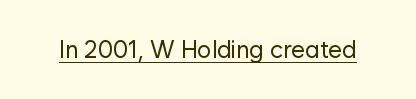
Q: Is the text bold? A: No.
Q: Is the text italic (slanted)? A: No, it is upright.
Q: Is the text underlined? A: Yes.
Q: Is the spacing between letters normal or unusually wide? A: Normal.
